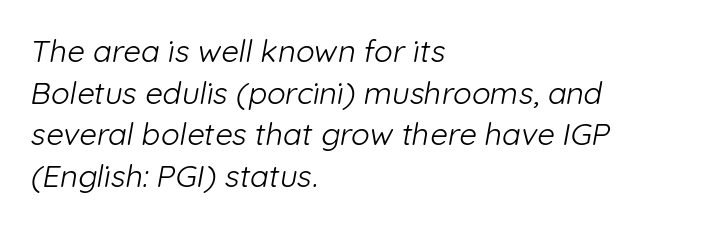
Q: Is the text bold? A: No.
Q: Is the typeface a serif or a sans-serif typeface? A: Sans-serif.
Q: Is the text underlined? A: No.
Q: How is the paragraph aligned? A: Left-aligned.
Q: Is the spacing between letters normal or unusually wide? A: Normal.
Q: Is the spacing between lines tight, normal or loose? A: Normal.
Q: Width (condensed, normal, or wide)? A: Normal.
Q: Stroke contrast? A: Low.
Q: x-height? A: Medium.
Q: Monospaced? A: No.
